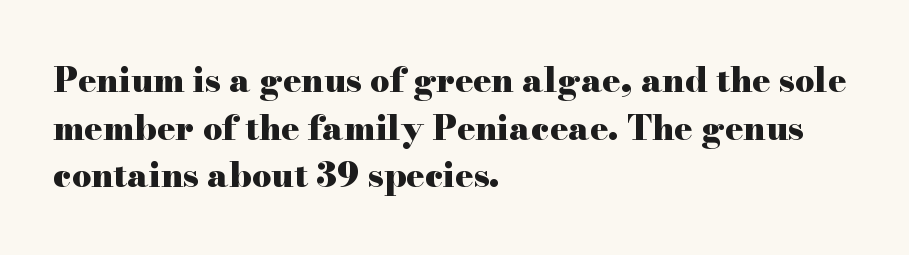
Q: Is the text bold? A: Yes.
Q: Is the text italic (slanted)? A: No, it is upright.
Q: Is the typeface a serif or a sans-serif typeface? A: Serif.
Q: Is the text underlined? A: No.
Q: How is the paragraph aligned? A: Left-aligned.
Q: Is the spacing between letters normal or unusually wide? A: Normal.
Q: Is the spacing between lines tight, normal or loose? A: Normal.
Q: Width (condensed, normal, or wide)? A: Wide.
Q: Stroke contrast? A: High.
Q: x-height? A: Small.
Q: Monospaced? A: No.
